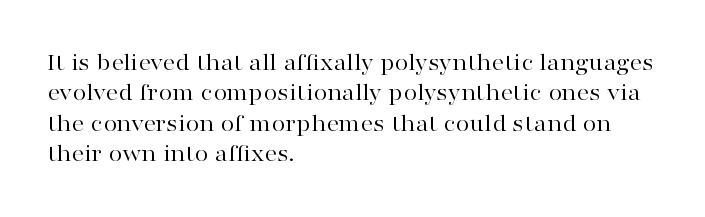
The image shows 25 px text type, upright; set left-aligned, line spacing 1.22x, normal letter spacing, not underlined.
